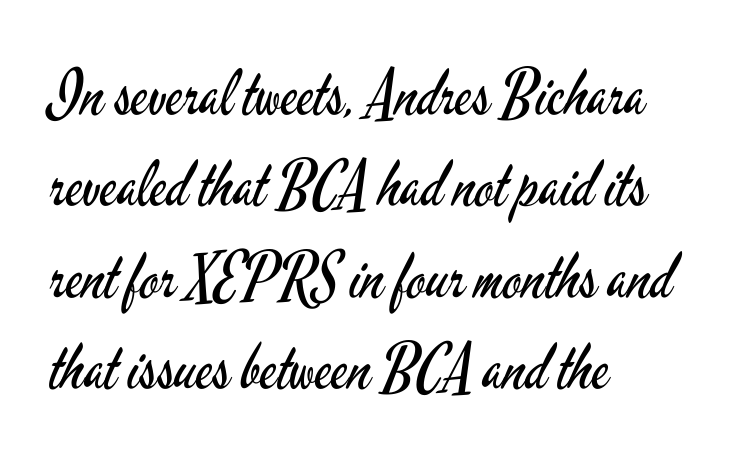
Q: Is the text bold? A: No.
Q: Is the text italic (slanted)? A: Yes.
Q: Is the typeface a serif or a sans-serif typeface? A: Sans-serif.
Q: Is the text underlined? A: No.
Q: How is the paragraph aligned? A: Left-aligned.
Q: Is the spacing between letters normal or unusually wide? A: Normal.
Q: Is the spacing between lines tight, normal or loose? A: Normal.
Q: Width (condensed, normal, or wide)? A: Condensed.
Q: Stroke contrast? A: Low.
Q: x-height? A: Small.
Q: Monospaced? A: No.
